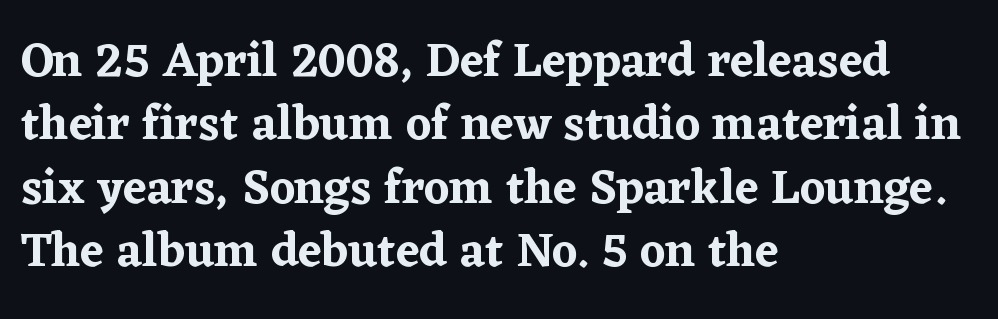
The image shows 48 px serif type, upright; set left-aligned, normal line spacing (1.32x), normal letter spacing, not underlined; low stroke contrast and a medium x-height.
